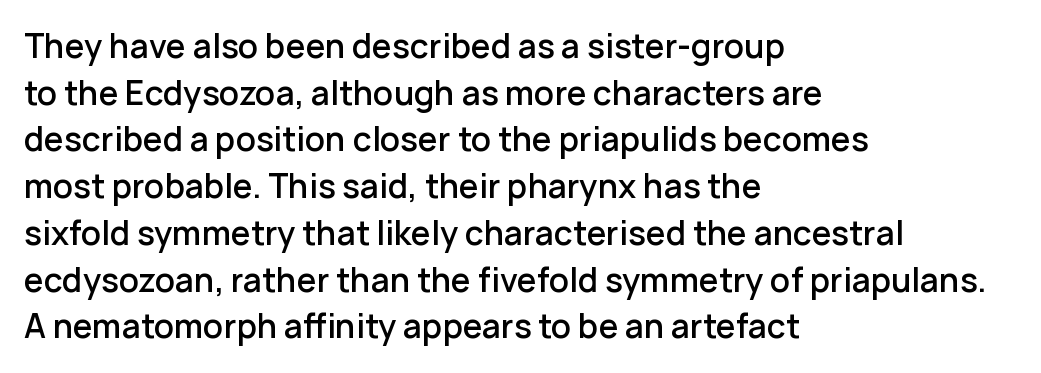
{"serif": "no", "italic": "no", "bold": "semi", "weight": "semibold", "width": "normal", "stroke_contrast": "low", "x_height": "medium", "monospaced": "no", "underline": "no", "align": "left", "line_spacing": "normal", "line_spacing_ratio": 1.46, "letter_spacing": "normal", "letter_spacing_em": 0.0, "glyph_px": 32}
